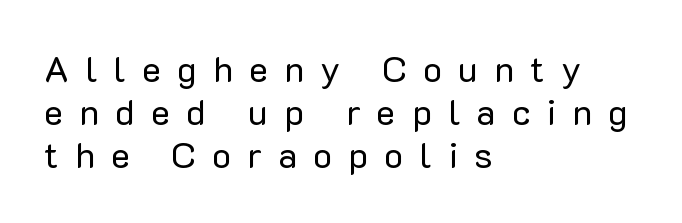
Q: Is the text bold? A: No.
Q: Is the text italic (slanted)? A: No, it is upright.
Q: Is the typeface a serif or a sans-serif typeface? A: Sans-serif.
Q: Is the text underlined? A: No.
Q: How is the paragraph aligned? A: Left-aligned.
Q: Is the spacing between letters normal or unusually wide? A: Unusually wide.
Q: Width (condensed, normal, or wide)? A: Normal.
Q: Stroke contrast? A: Low.
Q: x-height? A: Medium.
Q: Monospaced? A: No.
